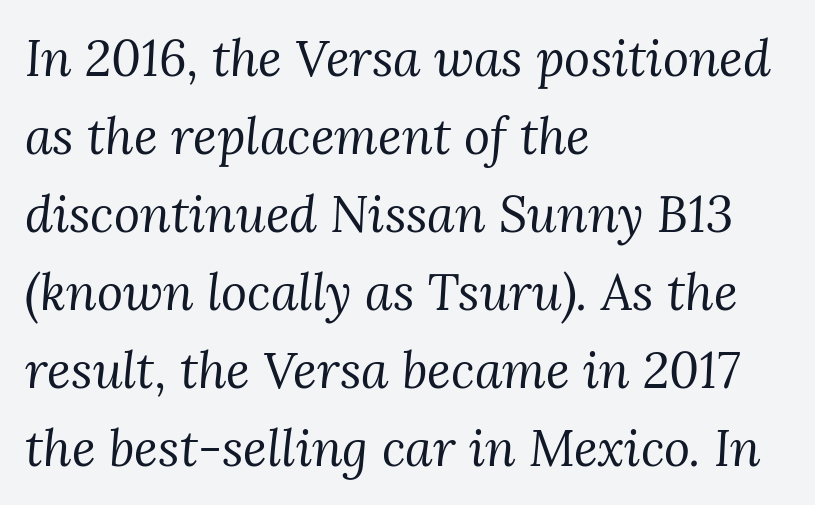
Q: Is the text bold? A: No.
Q: Is the text italic (slanted)? A: Yes, it leans right by about 3 degrees.
Q: Is the typeface a serif or a sans-serif typeface? A: Serif.
Q: Is the text underlined? A: No.
Q: How is the paragraph aligned? A: Left-aligned.
Q: Is the spacing between letters normal or unusually wide? A: Normal.
Q: Is the spacing between lines tight, normal or loose? A: Normal.
Q: Width (condensed, normal, or wide)? A: Normal.
Q: Stroke contrast? A: Medium.
Q: x-height? A: Medium.
Q: Monospaced? A: No.
